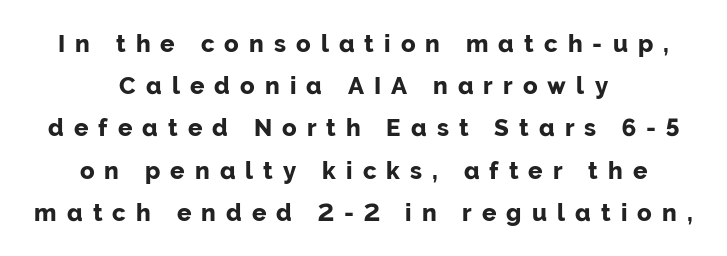
Q: Is the text bold? A: Yes.
Q: Is the text italic (slanted)? A: No, it is upright.
Q: Is the text underlined? A: No.
Q: How is the paragraph aligned? A: Centered.
Q: Is the spacing between letters normal or unusually wide? A: Unusually wide.
